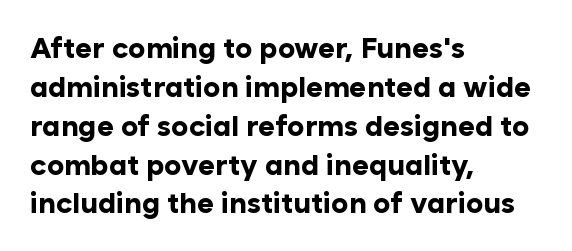
Q: Is the text bold? A: Yes.
Q: Is the text italic (slanted)? A: No, it is upright.
Q: Is the typeface a serif or a sans-serif typeface? A: Sans-serif.
Q: Is the text underlined? A: No.
Q: How is the paragraph aligned? A: Left-aligned.
Q: Is the spacing between letters normal or unusually wide? A: Normal.
Q: Is the spacing between lines tight, normal or loose? A: Normal.
Q: Width (condensed, normal, or wide)? A: Normal.
Q: Stroke contrast? A: Low.
Q: x-height? A: Medium.
Q: Monospaced? A: No.
